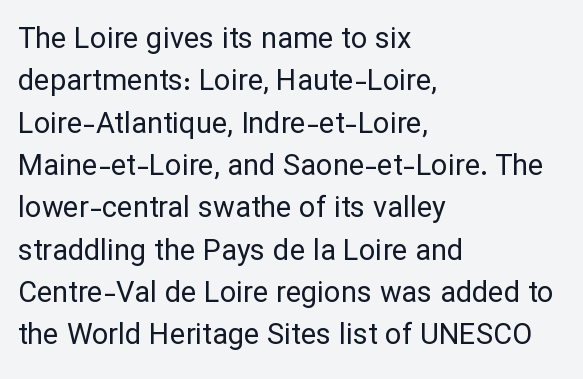
Q: Is the text bold? A: No.
Q: Is the text italic (slanted)? A: No, it is upright.
Q: Is the typeface a serif or a sans-serif typeface? A: Sans-serif.
Q: Is the text underlined? A: No.
Q: How is the paragraph aligned? A: Left-aligned.
Q: Is the spacing between letters normal or unusually wide? A: Normal.
Q: Is the spacing between lines tight, normal or loose? A: Normal.
Q: Width (condensed, normal, or wide)? A: Normal.
Q: Stroke contrast? A: Low.
Q: x-height? A: Medium.
Q: Monospaced? A: No.
